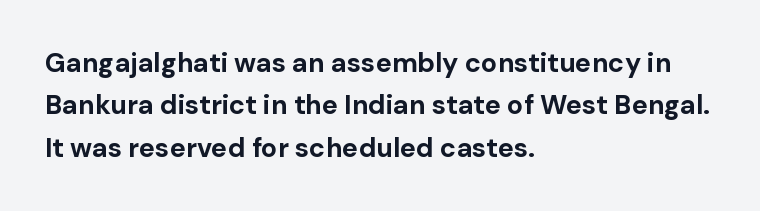
The axis of the letterforms is exactly vertical. The passage is arranged the way most books set body copy — flush left. Beneath every word, the page is bare. Summary of weight: heavy, a full bold. In terms of leading, this rendering sits right in the middle.
